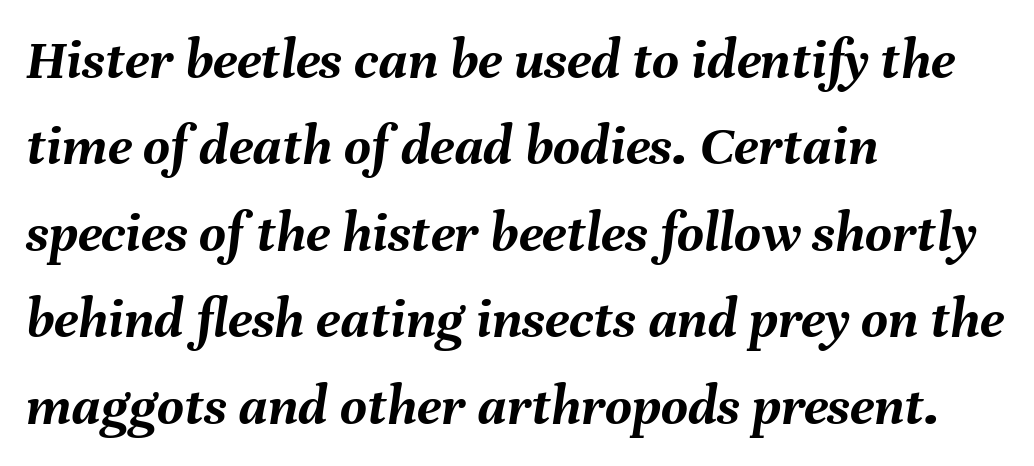
Q: Is the text bold? A: Yes.
Q: Is the text italic (slanted)? A: Yes, it leans right by about 8 degrees.
Q: Is the text underlined? A: No.
Q: How is the paragraph aligned? A: Left-aligned.
Q: Is the spacing between letters normal or unusually wide? A: Normal.
Q: Is the spacing between lines tight, normal or loose? A: Normal.
Q: Width (condensed, normal, or wide)? A: Normal.
Q: Stroke contrast? A: Medium.
Q: x-height? A: Medium.
Q: Monospaced? A: No.
